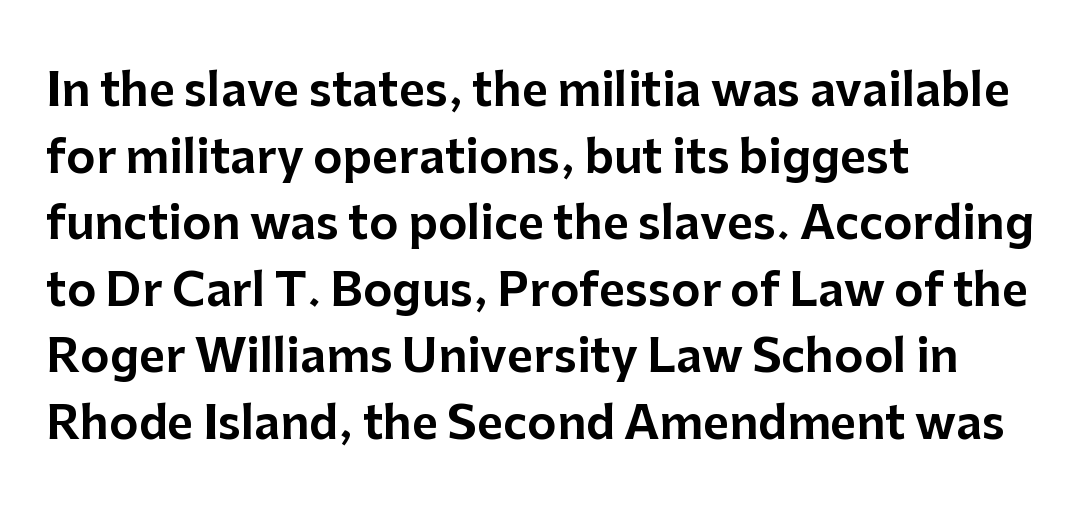
Q: Is the text italic (slanted)? A: No, it is upright.
Q: Is the typeface a serif or a sans-serif typeface? A: Sans-serif.
Q: Is the text underlined? A: No.
Q: How is the paragraph aligned? A: Left-aligned.
Q: Is the spacing between letters normal or unusually wide? A: Normal.
Q: Is the spacing between lines tight, normal or loose? A: Normal.
Q: Width (condensed, normal, or wide)? A: Normal.
Q: Stroke contrast? A: Low.
Q: x-height? A: Medium.
Q: Monospaced? A: No.
